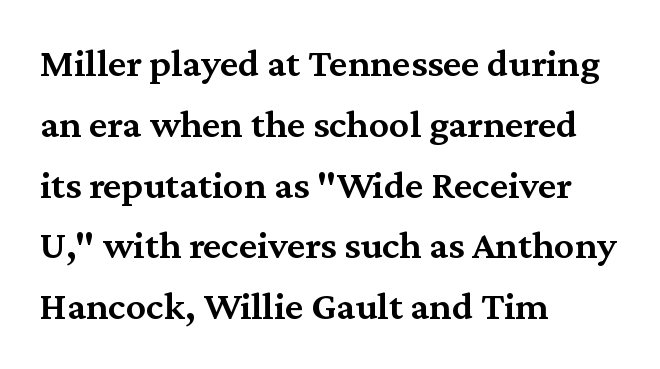
These words are printed semibold, heavier than regular yet not bold. Teacher's note: observe the even left margin — that is flush-left alignment. Each row of text sits above clean, open space. Notice how descenders clear the ascenders below comfortably — that's standard leading. Nobody touched the tracking dial on this one.
